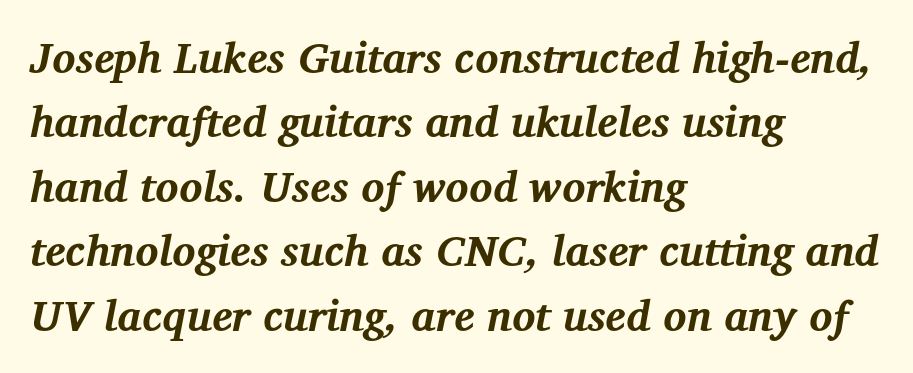
{"serif": "yes", "italic": "yes", "lean": "right", "slant_degrees": 12, "bold": "yes", "weight": "bold", "width": "normal", "stroke_contrast": "medium", "x_height": "medium", "monospaced": "no", "underline": "no", "align": "left", "line_spacing": "normal", "line_spacing_ratio": 1.5, "letter_spacing": "normal", "letter_spacing_em": 0.0, "glyph_px": 43}
